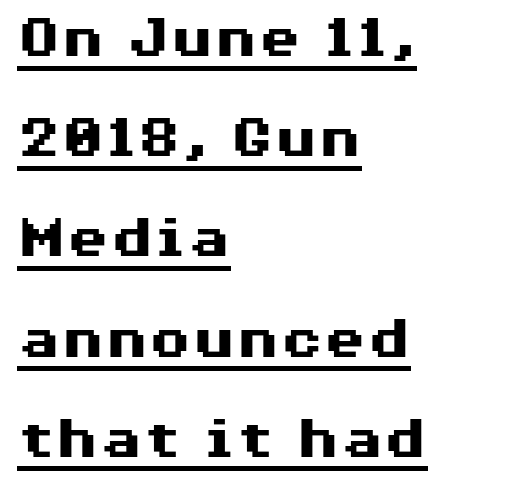
The image shows 63 px heavy, wide sans-serif type, upright; set left-aligned, normal line spacing (1.59x), normal letter spacing, underlined; medium stroke contrast and a medium x-height.
